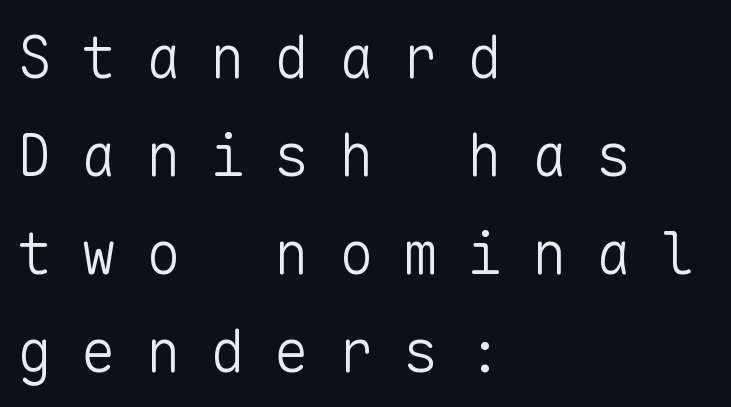
{"serif": "no", "italic": "no", "bold": "no", "weight": "light", "width": "normal", "stroke_contrast": "low", "x_height": "medium", "monospaced": "yes", "underline": "no", "align": "left", "line_spacing": "normal", "line_spacing_ratio": 1.66, "letter_spacing": "wide", "letter_spacing_em": 0.49, "glyph_px": 59}
